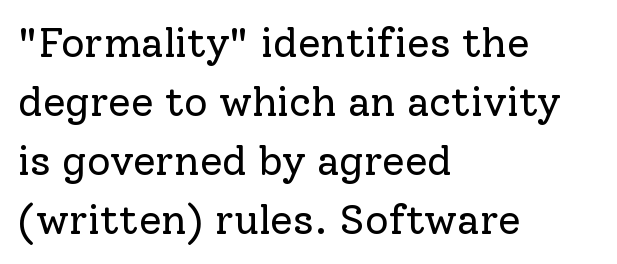
The type sits square on the baseline with zero lean. This sample uses plain, unmodified letter spacing. Caption: multi-line text, flush left, ragged right. The typesetting does not lean heavy: it is not bold.
